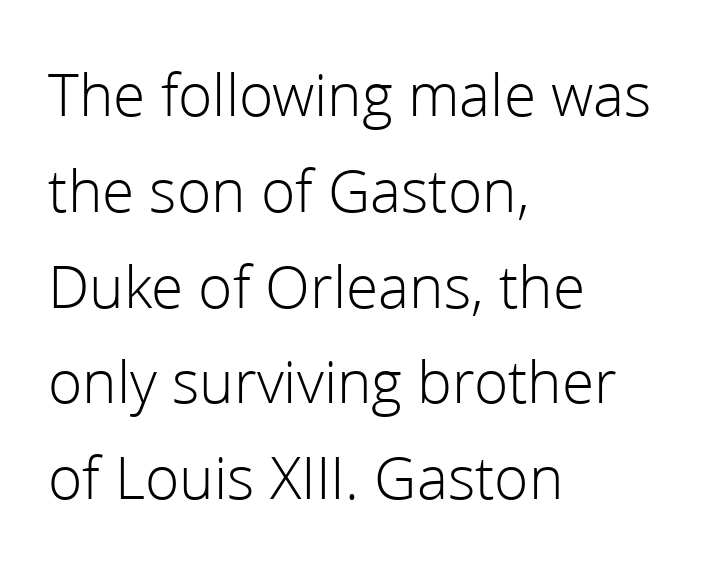
Q: Is the text bold? A: No.
Q: Is the text italic (slanted)? A: No, it is upright.
Q: Is the typeface a serif or a sans-serif typeface? A: Sans-serif.
Q: Is the text underlined? A: No.
Q: How is the paragraph aligned? A: Left-aligned.
Q: Is the spacing between letters normal or unusually wide? A: Normal.
Q: Is the spacing between lines tight, normal or loose? A: Normal.
Q: Width (condensed, normal, or wide)? A: Normal.
Q: Stroke contrast? A: Low.
Q: x-height? A: Medium.
Q: Monospaced? A: No.
